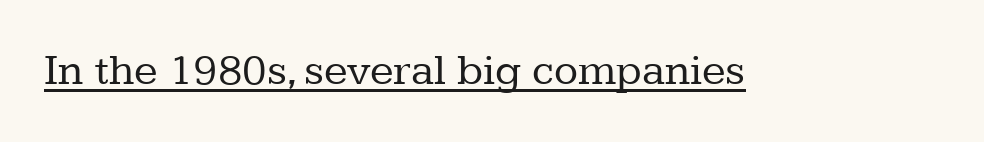
The passage shown is typeset with a serif family. The passage shown is typed in a proportional face where columns would drift. A roman cut, with each character standing at attention. How are the letters spaced? Ordinarily, with no added tracking.
